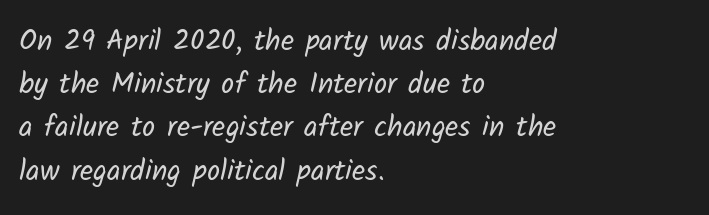
The letters advance in unequal steps, a hallmark of proportional type. Nothing unusual about the tracking: characters are spaced as the font intends. Rule under the text: the space is simply empty. The letters look calm and open, with moderate or lighter stems. Where is the straight margin? On the left. Serif or sans? Sans — the stroke terminals are bare.
